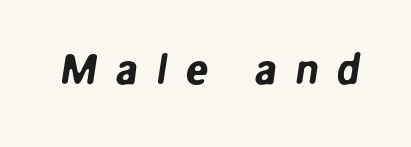
{"serif": "no", "width": "normal", "stroke_contrast": "low", "x_height": "medium", "monospaced": "no", "underline": "no", "letter_spacing": "wide", "letter_spacing_em": 0.43, "glyph_px": 42}
